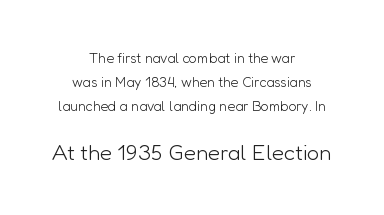
The image shows 22 px text type, upright; set centered, normal line spacing (1.7x), normal letter spacing, not underlined; the second (bottom) block is 1.57x larger.
